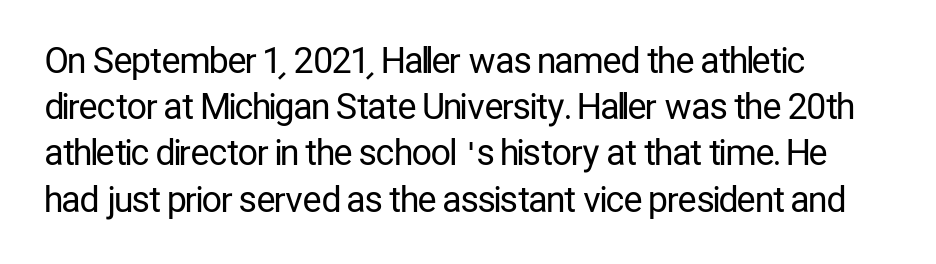
The image shows 35 px regular-weight, condensed sans-serif type, upright; set left-aligned, normal line spacing (1.32x), normal letter spacing, not underlined; low stroke contrast and a medium x-height.
